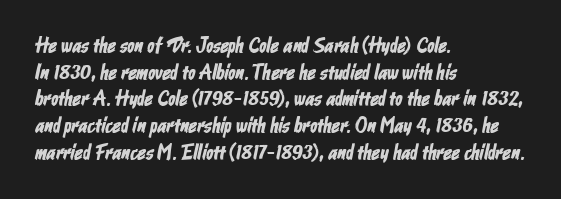
This rendering features lettering with no underline. What's the leading like? Ordinary, nothing unusual. Here the glyphs are tracked normally, forming tight word shapes. Line starts are locked; line ends wander.
